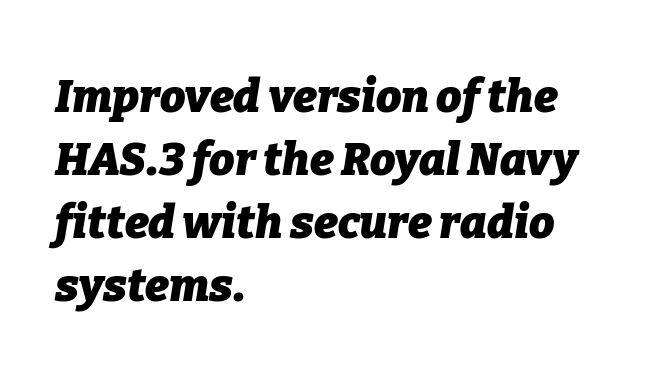
{"italic": "yes", "lean": "right", "slant_degrees": 9, "bold": "yes", "weight": "heavy", "width": "normal", "stroke_contrast": "low", "x_height": "medium", "monospaced": "no", "underline": "no", "align": "left", "line_spacing": "normal", "line_spacing_ratio": 1.4, "letter_spacing": "normal", "letter_spacing_em": 0.0, "glyph_px": 45}
